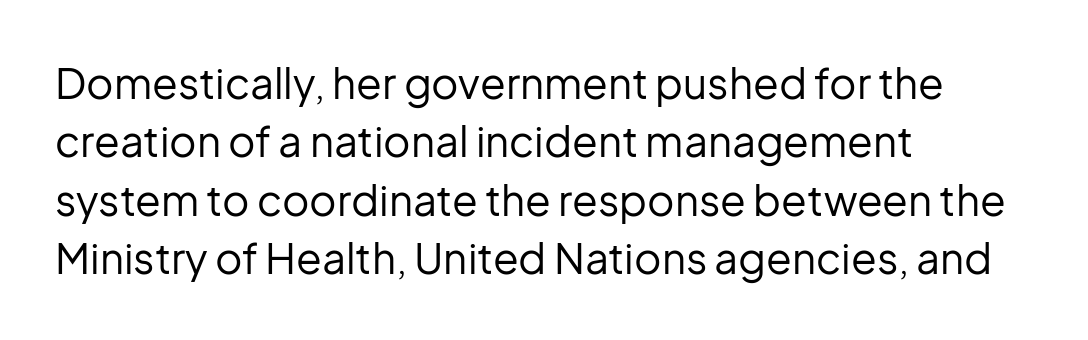
{"serif": "no", "italic": "no", "bold": "no", "weight": "regular", "width": "normal", "stroke_contrast": "low", "x_height": "medium", "monospaced": "no", "underline": "no", "align": "left", "line_spacing": "normal", "line_spacing_ratio": 1.39, "letter_spacing": "normal", "letter_spacing_em": 0.0, "glyph_px": 42}
